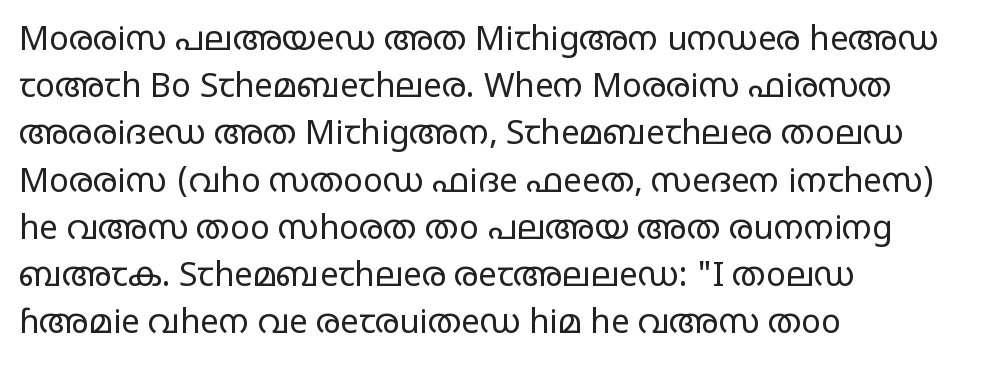
The block of text has a typical density, with ordinary space between rows. Are there feet on the stems? There aren't — it's a sans. The words here are not underlined. Nothing unusual about the tracking: characters are spaced as the font intends. Casual observation: everything's shoved over to the left.
